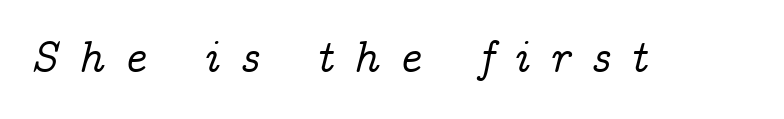
Q: Is the text italic (slanted)? A: Yes, it leans right by about 14 degrees.
Q: Is the typeface a serif or a sans-serif typeface? A: Serif.
Q: Is the text underlined? A: No.
Q: Is the spacing between letters normal or unusually wide? A: Unusually wide.
Q: Width (condensed, normal, or wide)? A: Normal.
Q: Stroke contrast? A: Low.
Q: x-height? A: Medium.
Q: Monospaced? A: No.
